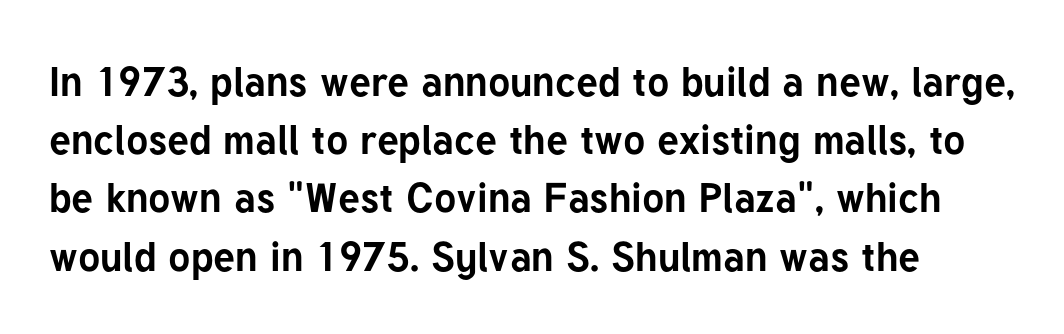
Q: Is the text bold? A: Yes.
Q: Is the text italic (slanted)? A: No, it is upright.
Q: Is the typeface a serif or a sans-serif typeface? A: Sans-serif.
Q: Is the text underlined? A: No.
Q: Is the spacing between letters normal or unusually wide? A: Normal.
Q: Is the spacing between lines tight, normal or loose? A: Normal.
Q: Width (condensed, normal, or wide)? A: Normal.
Q: Stroke contrast? A: Low.
Q: x-height? A: Medium.
Q: Monospaced? A: No.
